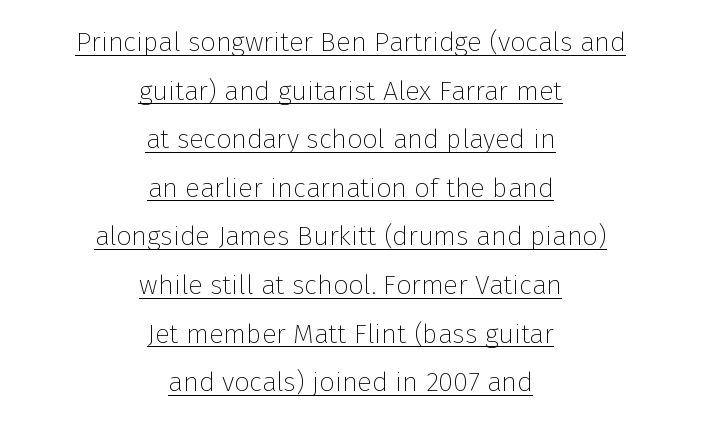
Q: Is the text bold? A: No.
Q: Is the text italic (slanted)? A: No, it is upright.
Q: Is the text underlined? A: Yes.
Q: How is the paragraph aligned? A: Centered.
Q: Is the spacing between letters normal or unusually wide? A: Normal.
